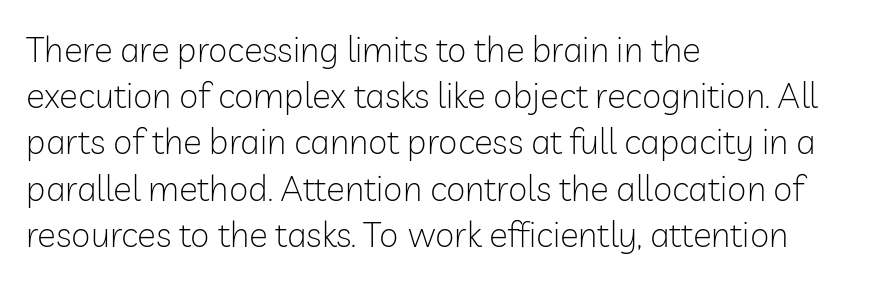
{"serif": "no", "italic": "no", "bold": "no", "weight": "light", "width": "normal", "stroke_contrast": "low", "x_height": "medium", "monospaced": "no", "underline": "no", "align": "left", "line_spacing": "normal", "line_spacing_ratio": 1.32, "letter_spacing": "normal", "letter_spacing_em": 0.0, "glyph_px": 35}
